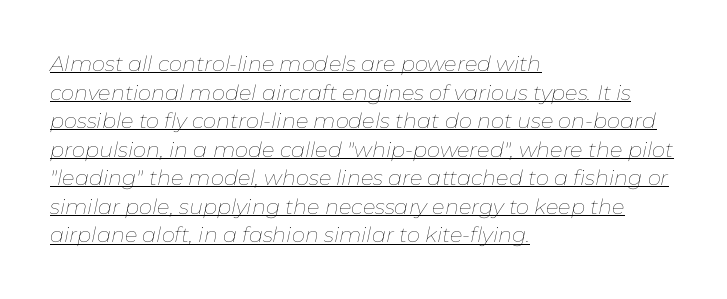
{"italic": "yes", "lean": "right", "slant_degrees": 11, "bold": "no", "underline": "yes", "align": "left", "line_spacing": "normal", "line_spacing_ratio": 1.36, "letter_spacing": "normal", "letter_spacing_em": 0.0, "glyph_px": 21}
